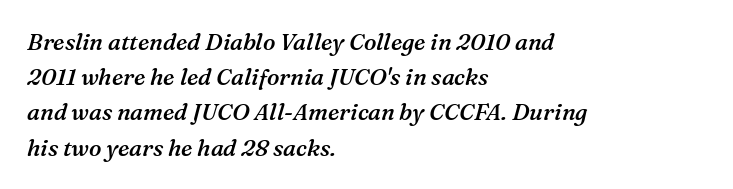
{"italic": "yes", "lean": "right", "slant_degrees": 16, "bold": "semi", "underline": "no", "align": "left", "line_spacing": "normal", "line_spacing_ratio": 1.53, "letter_spacing": "normal", "letter_spacing_em": 0.0, "glyph_px": 23}
